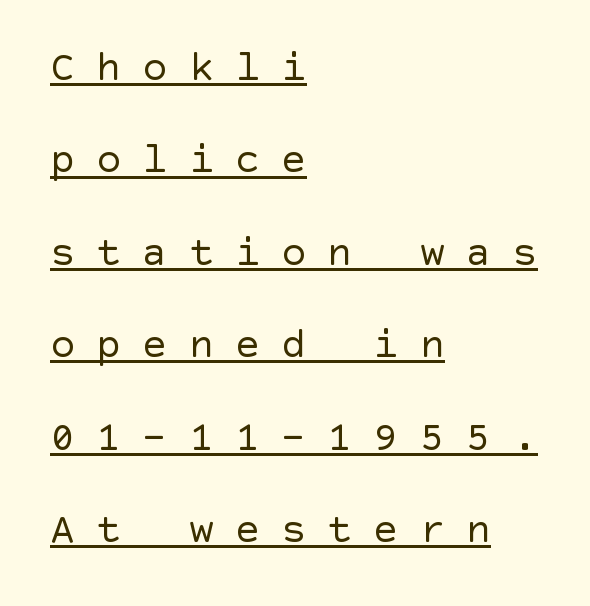
This is the regular roman posture of the typeface. The line-height multiplier appears high, well above default. Is the letter spacing exaggerated? Yes — the characters are pushed far apart. The specimen includes a rule beneath the text block's lines. Horizontally, the lines are justified to the leading edge only. Unlike a traditional serif, this face leaves its strokes unadorned.
